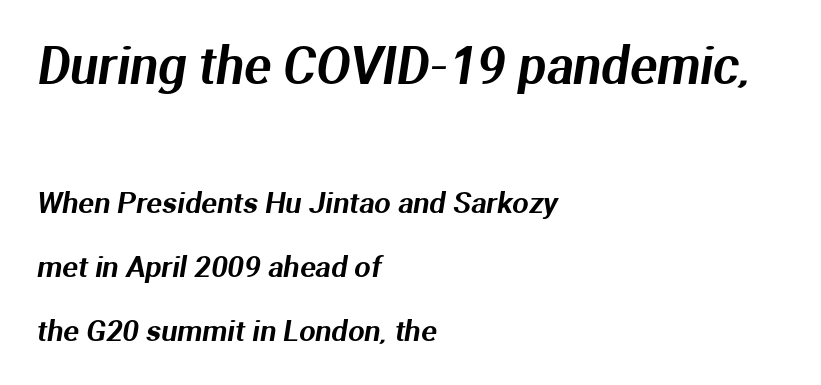
Q: Is the typeface a serif or a sans-serif typeface? A: Sans-serif.
Q: Is the text underlined? A: No.
Q: How is the paragraph aligned? A: Left-aligned.
Q: Is the spacing between letters normal or unusually wide? A: Normal.
Q: Is the spacing between lines tight, normal or loose? A: Loose.
Q: Which block of text is set in a larger size, the first (top) or the second (bottom)? A: The first (top) one.
Q: Width (condensed, normal, or wide)? A: Normal.
Q: Stroke contrast? A: Medium.
Q: x-height? A: Medium.
Q: Monospaced? A: No.
